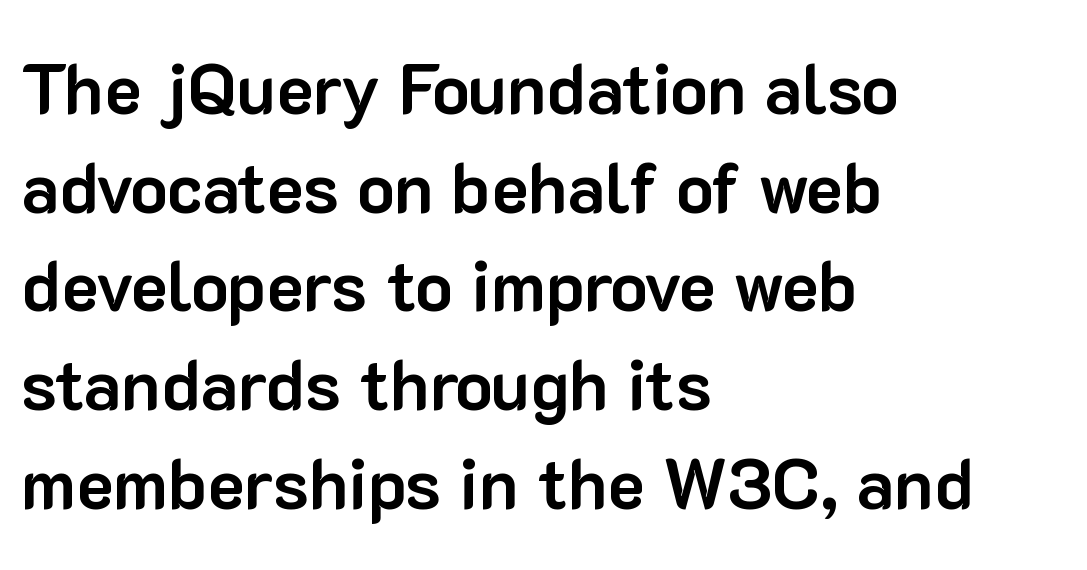
{"serif": "no", "italic": "no", "bold": "yes", "weight": "bold", "width": "normal", "stroke_contrast": "low", "x_height": "medium", "monospaced": "no", "underline": "no", "align": "left", "line_spacing": "normal", "line_spacing_ratio": 1.41, "letter_spacing": "normal", "letter_spacing_em": 0.0, "glyph_px": 70}
